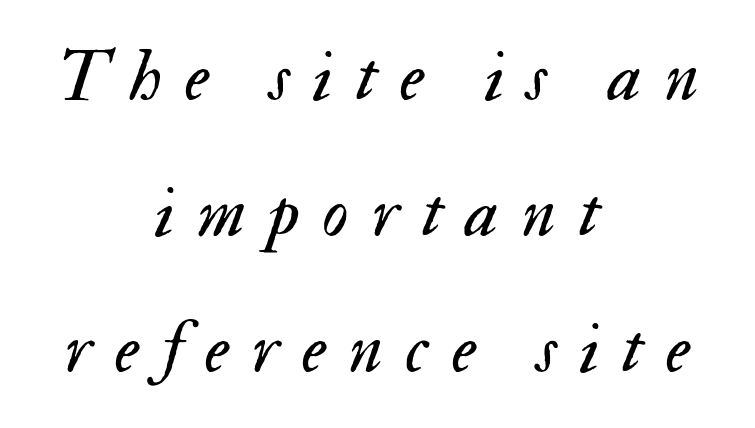
Leftover space on each line is divided equally before and after the words. Here the designer chose a conventional face with non-uniform glyph widths. The font is comparable to plain body text, perhaps lighter. Spacing between characters has been opened up far beyond the box default. Beneath every word, the page is bare. An italicized treatment has been applied to the whole sample.
